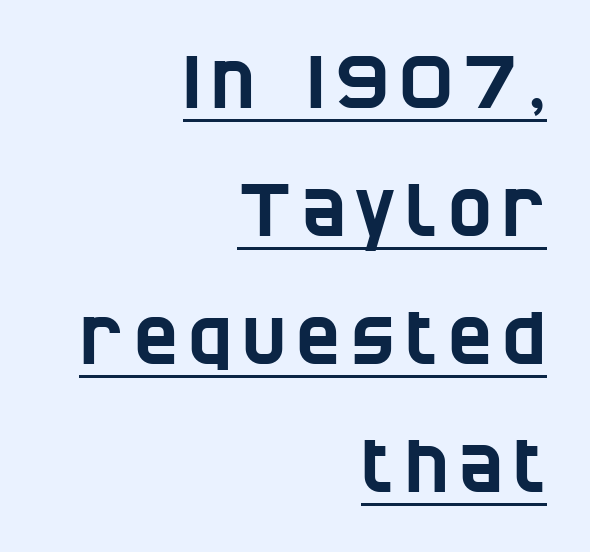
Q: Is the typeface a serif or a sans-serif typeface? A: Sans-serif.
Q: Is the text underlined? A: Yes.
Q: How is the paragraph aligned? A: Right-aligned.
Q: Width (condensed, normal, or wide)? A: Condensed.
Q: Stroke contrast? A: Low.
Q: x-height? A: Large.
Q: Monospaced? A: No.
